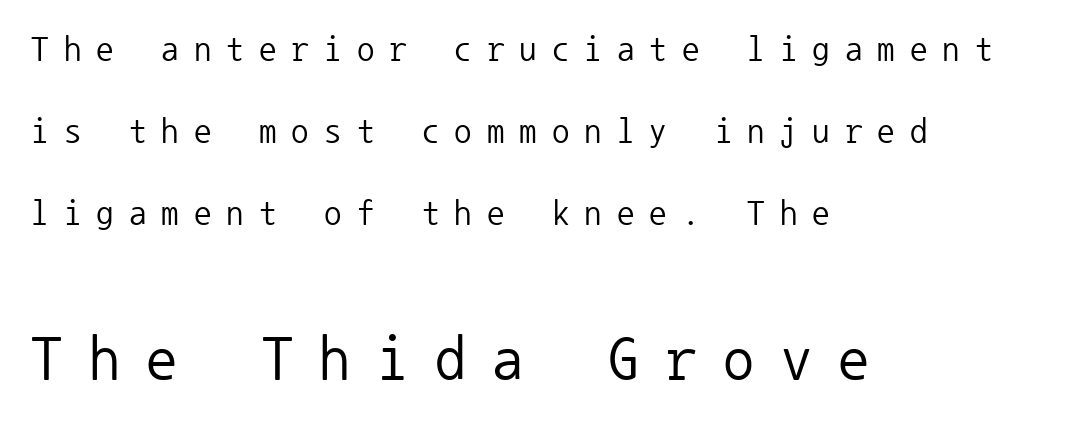
Q: Is the text bold? A: No.
Q: Is the text italic (slanted)? A: No, it is upright.
Q: Is the typeface a serif or a sans-serif typeface? A: Sans-serif.
Q: Is the text underlined? A: No.
Q: How is the paragraph aligned? A: Left-aligned.
Q: Is the spacing between letters normal or unusually wide? A: Unusually wide.
Q: Is the spacing between lines tight, normal or loose? A: Loose.
Q: Which block of text is set in a larger size, the first (top) or the second (bottom)? A: The second (bottom) one.
Q: Width (condensed, normal, or wide)? A: Normal.
Q: Stroke contrast? A: Low.
Q: x-height? A: Medium.
Q: Monospaced? A: Yes.
